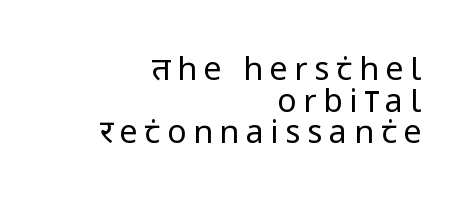
The image shows 32 px regular-weight, condensed sans-serif type, upright; set right-aligned, tight line spacing (0.99x), unusually wide letter spacing (+0.21 em), not underlined; low stroke contrast and a large x-height.
